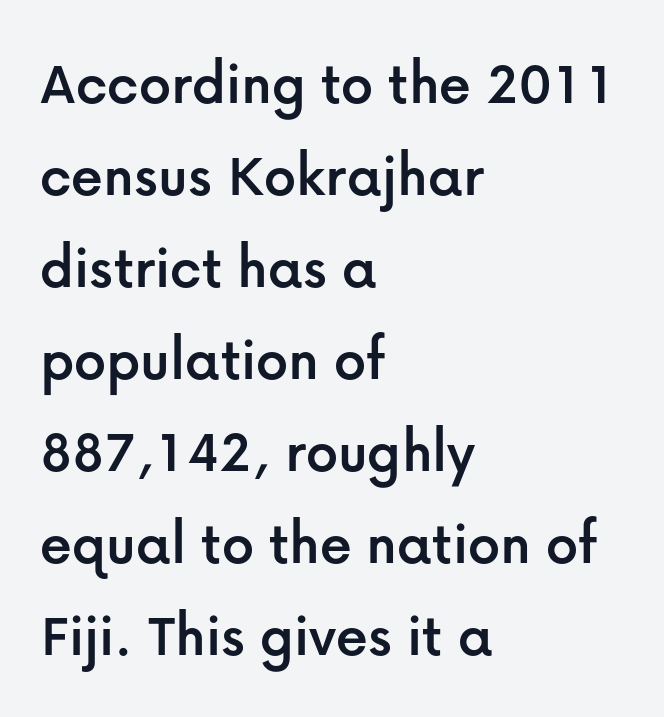
The face used here is proportionally spaced, like ordinary book or web type. Students, observe: this is what conventionally led text looks like. The font family rendered here belongs to the sans-serif group. The typesetter chose a ragged-right arrangement here. In terms of letterspacing, this is plain default setting. Do the letters lean? They stand straight.
